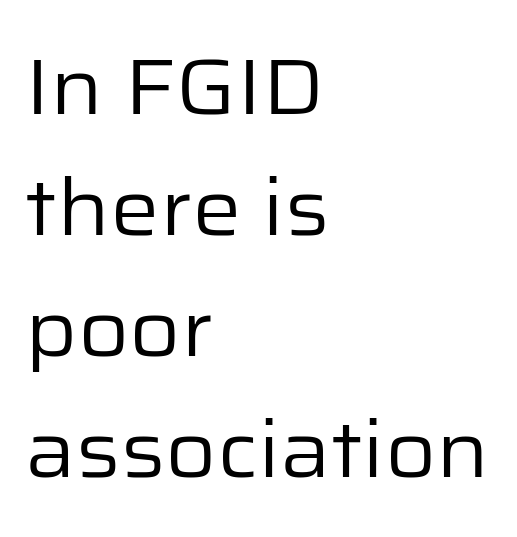
Q: Is the text bold? A: No.
Q: Is the text italic (slanted)? A: No, it is upright.
Q: Is the typeface a serif or a sans-serif typeface? A: Sans-serif.
Q: Is the text underlined? A: No.
Q: How is the paragraph aligned? A: Left-aligned.
Q: Is the spacing between letters normal or unusually wide? A: Normal.
Q: Is the spacing between lines tight, normal or loose? A: Normal.
Q: Width (condensed, normal, or wide)? A: Normal.
Q: Stroke contrast? A: Low.
Q: x-height? A: Medium.
Q: Monospaced? A: No.
